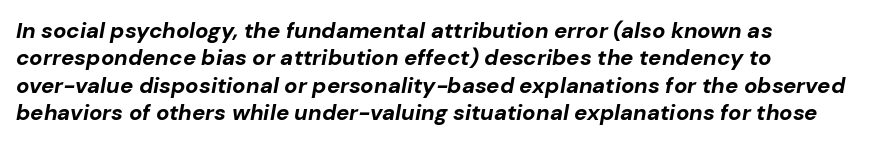
Q: Is the text bold? A: Yes.
Q: Is the text italic (slanted)? A: Yes, it leans right by about 10 degrees.
Q: Is the text underlined? A: No.
Q: How is the paragraph aligned? A: Left-aligned.
Q: Is the spacing between letters normal or unusually wide? A: Normal.
Q: Is the spacing between lines tight, normal or loose? A: Normal.
